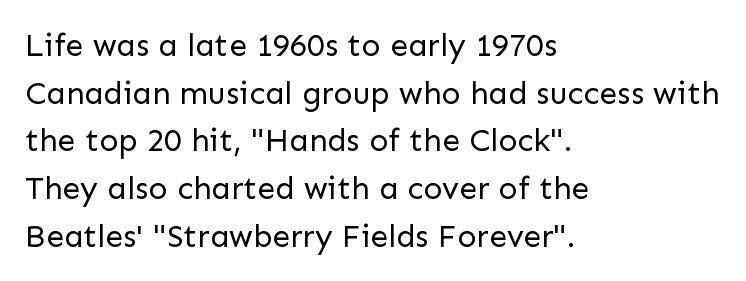
Q: Is the text bold? A: No.
Q: Is the text italic (slanted)? A: No, it is upright.
Q: Is the typeface a serif or a sans-serif typeface? A: Sans-serif.
Q: Is the text underlined? A: No.
Q: How is the paragraph aligned? A: Left-aligned.
Q: Is the spacing between letters normal or unusually wide? A: Normal.
Q: Is the spacing between lines tight, normal or loose? A: Normal.
Q: Width (condensed, normal, or wide)? A: Normal.
Q: Stroke contrast? A: Low.
Q: x-height? A: Medium.
Q: Monospaced? A: No.
